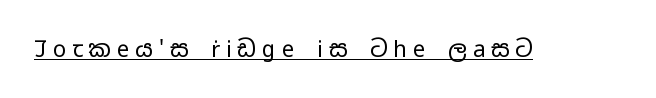
Italic? Not at all — the glyphs are vertical. Counters stay open thanks to moderate or lighter strokes. Substantial extra tracking has been applied to these lines. Caption: lettering with a line underneath.
